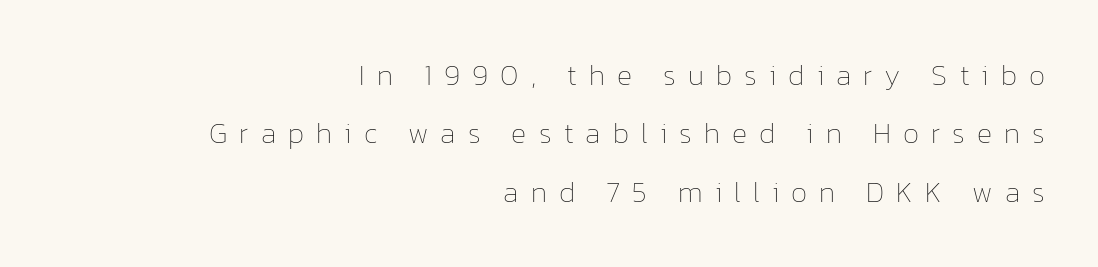
The image shows 29 px thin type, upright; set right-aligned, loose line spacing (2.01x), unusually wide letter spacing (+0.42 em), not underlined; low stroke contrast and a medium x-height.
